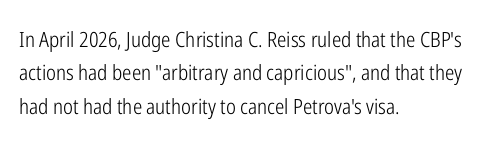
How would I describe the line gaps? Plain and ordinary. Weight: in the light-to-regular range. The type is set solid horizontally, with unmodified tracking. The lines are quadded left.
